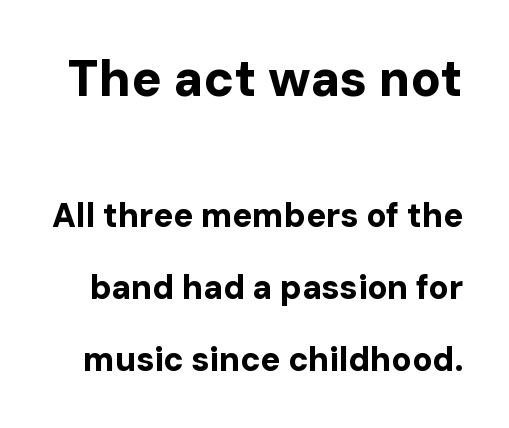
Q: Is the text bold? A: Yes.
Q: Is the text italic (slanted)? A: No, it is upright.
Q: Is the typeface a serif or a sans-serif typeface? A: Sans-serif.
Q: Is the text underlined? A: No.
Q: Is the spacing between letters normal or unusually wide? A: Normal.
Q: Is the spacing between lines tight, normal or loose? A: Loose.
Q: Which block of text is set in a larger size, the first (top) or the second (bottom)? A: The first (top) one.
Q: Width (condensed, normal, or wide)? A: Normal.
Q: Stroke contrast? A: Low.
Q: x-height? A: Medium.
Q: Monospaced? A: No.
